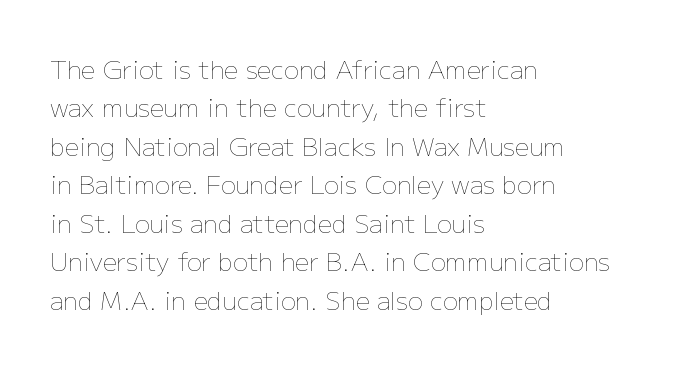
Q: Is the text bold? A: No.
Q: Is the text italic (slanted)? A: No, it is upright.
Q: Is the text underlined? A: No.
Q: How is the paragraph aligned? A: Left-aligned.
Q: Is the spacing between letters normal or unusually wide? A: Normal.
Q: Is the spacing between lines tight, normal or loose? A: Normal.
